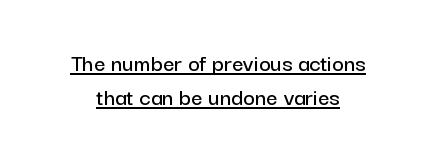
Q: Is the text italic (slanted)? A: No, it is upright.
Q: Is the text underlined? A: Yes.
Q: How is the paragraph aligned? A: Centered.
Q: Is the spacing between letters normal or unusually wide? A: Normal.
Q: Is the spacing between lines tight, normal or loose? A: Normal.
